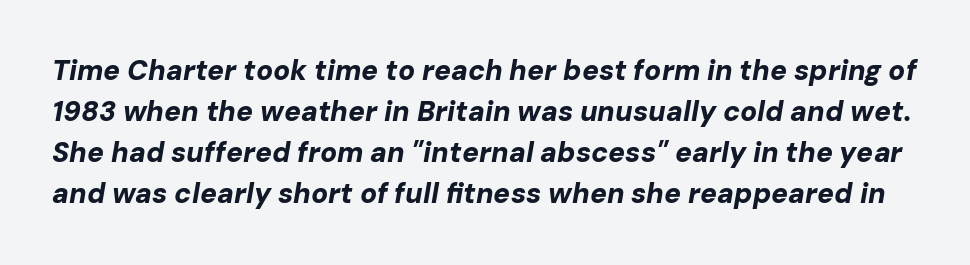
{"italic": "yes", "lean": "right", "slant_degrees": 10, "bold": "yes", "weight": "bold", "width": "normal", "stroke_contrast": "low", "x_height": "medium", "monospaced": "no", "underline": "no", "line_spacing": "normal", "line_spacing_ratio": 1.47, "letter_spacing": "normal", "letter_spacing_em": 0.0, "glyph_px": 28}
